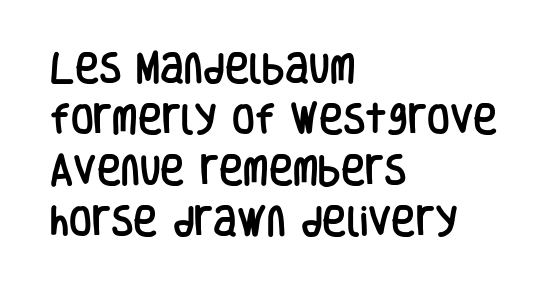
Q: Is the text italic (slanted)? A: No, it is upright.
Q: Is the typeface a serif or a sans-serif typeface? A: Sans-serif.
Q: Is the text underlined? A: No.
Q: How is the paragraph aligned? A: Left-aligned.
Q: Is the spacing between letters normal or unusually wide? A: Normal.
Q: Is the spacing between lines tight, normal or loose? A: Normal.
Q: Width (condensed, normal, or wide)? A: Condensed.
Q: Stroke contrast? A: Low.
Q: x-height? A: Large.
Q: Monospaced? A: No.
